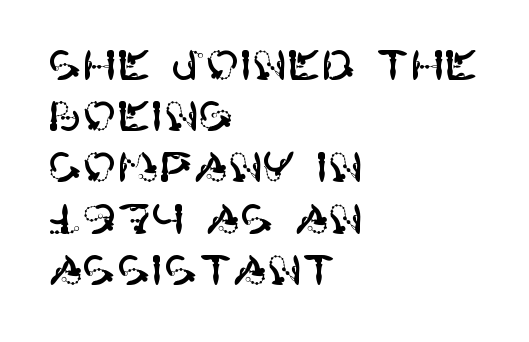
{"serif": "no", "italic": "no", "width": "normal", "stroke_contrast": "high", "x_height": "large", "underline": "no", "align": "left", "line_spacing": "normal", "line_spacing_ratio": 1.25, "letter_spacing": "normal", "letter_spacing_em": 0.0, "glyph_px": 41}
